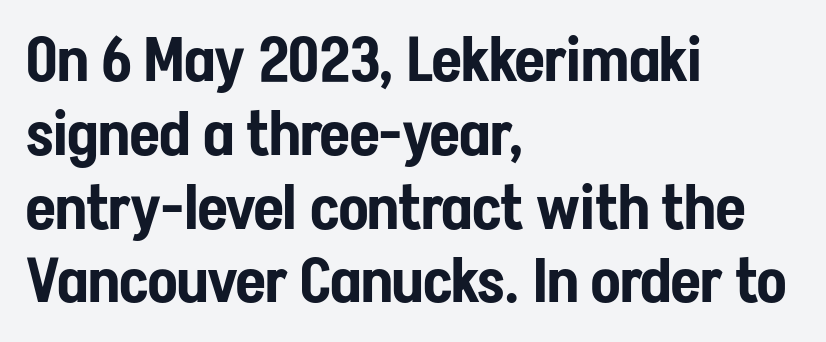
Q: Is the text italic (slanted)? A: No, it is upright.
Q: Is the typeface a serif or a sans-serif typeface? A: Sans-serif.
Q: Is the text underlined? A: No.
Q: How is the paragraph aligned? A: Left-aligned.
Q: Is the spacing between letters normal or unusually wide? A: Normal.
Q: Width (condensed, normal, or wide)? A: Condensed.
Q: Stroke contrast? A: Low.
Q: x-height? A: Medium.
Q: Monospaced? A: No.
